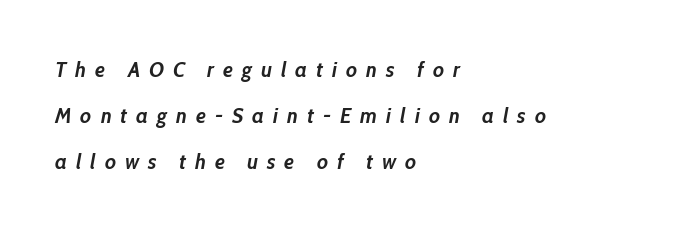
Q: Is the text bold? A: Yes.
Q: Is the text italic (slanted)? A: Yes, it leans right by about 10 degrees.
Q: Is the text underlined? A: No.
Q: How is the paragraph aligned? A: Left-aligned.
Q: Is the spacing between letters normal or unusually wide? A: Unusually wide.
Q: Is the spacing between lines tight, normal or loose? A: Loose.
